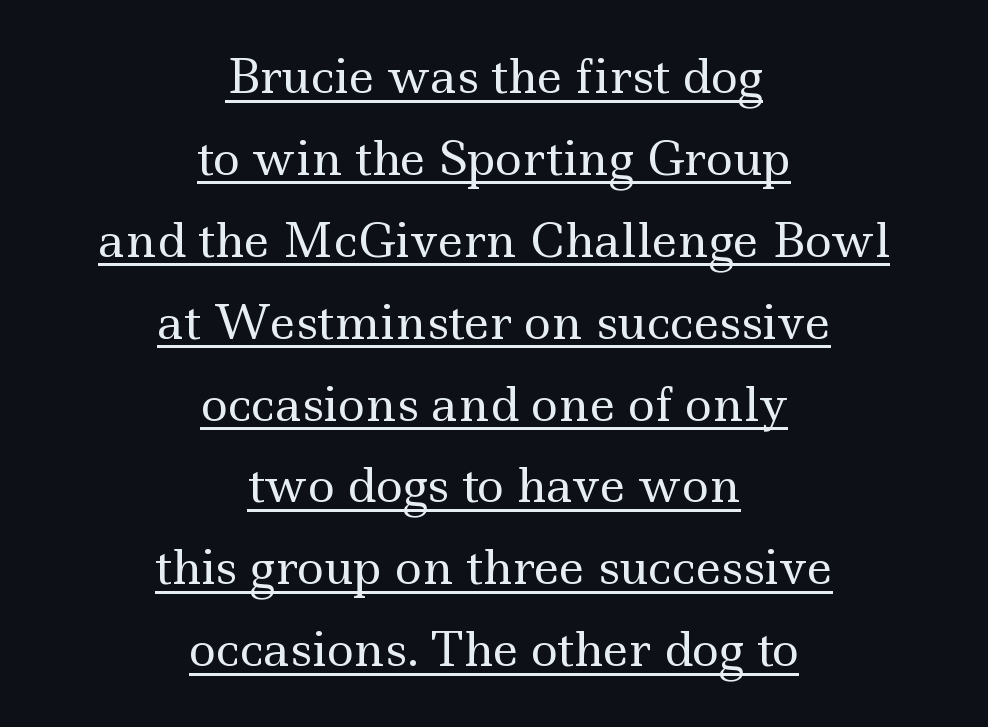
The typography opts for an upright posture over an oblique one. A light-to-regular cut is what we see here. Note: serifs present on the glyphs. This sample carries an underscore along the baseline area. If you folded the block vertically in half, each line would mirror itself in length.
